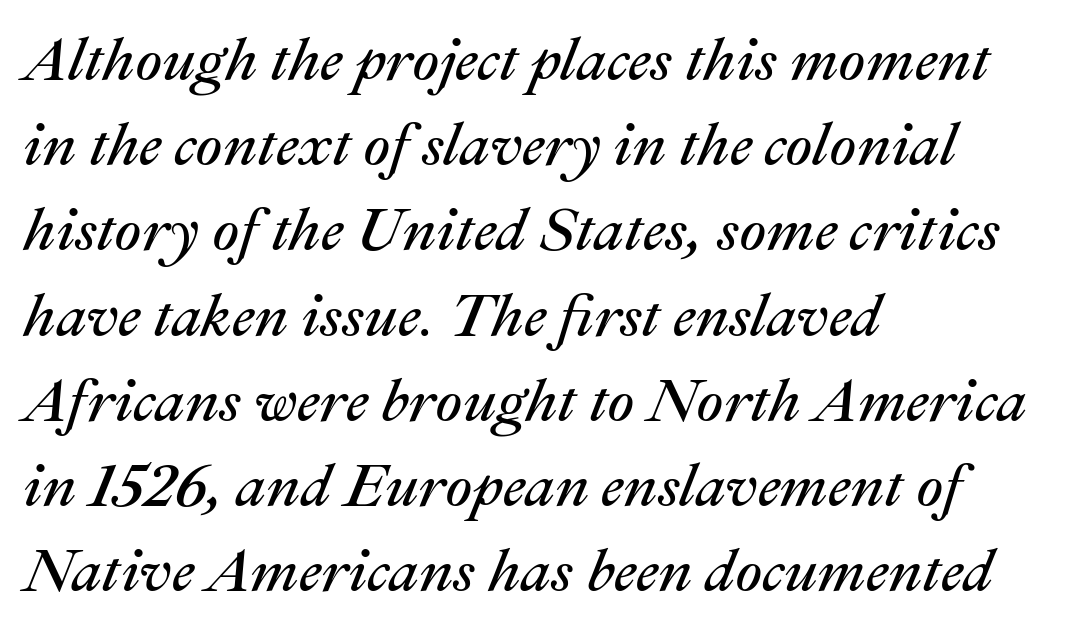
The image shows 60 px regular-weight type, italic (leaning right); set left-aligned, normal line spacing (1.42x), normal letter spacing, not underlined; medium stroke contrast and a medium x-height.
